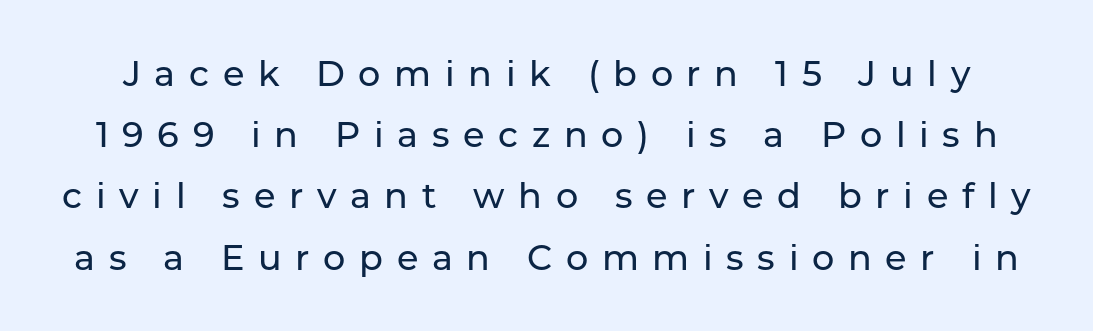
Q: Is the text italic (slanted)? A: No, it is upright.
Q: Is the typeface a serif or a sans-serif typeface? A: Sans-serif.
Q: Is the text underlined? A: No.
Q: Is the spacing between letters normal or unusually wide? A: Unusually wide.
Q: Width (condensed, normal, or wide)? A: Normal.
Q: Stroke contrast? A: Low.
Q: x-height? A: Medium.
Q: Monospaced? A: No.
